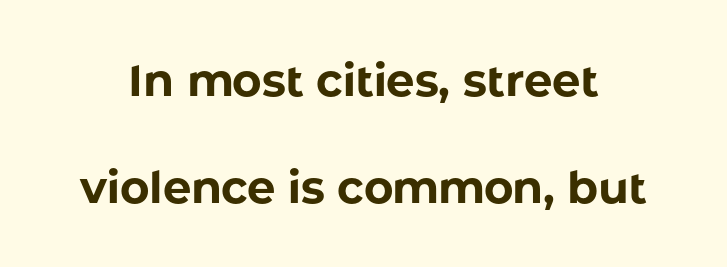
Q: Is the text bold? A: Yes.
Q: Is the text italic (slanted)? A: No, it is upright.
Q: Is the typeface a serif or a sans-serif typeface? A: Sans-serif.
Q: Is the text underlined? A: No.
Q: Is the spacing between letters normal or unusually wide? A: Normal.
Q: Is the spacing between lines tight, normal or loose? A: Loose.
Q: Width (condensed, normal, or wide)? A: Normal.
Q: Stroke contrast? A: Low.
Q: x-height? A: Medium.
Q: Monospaced? A: No.
